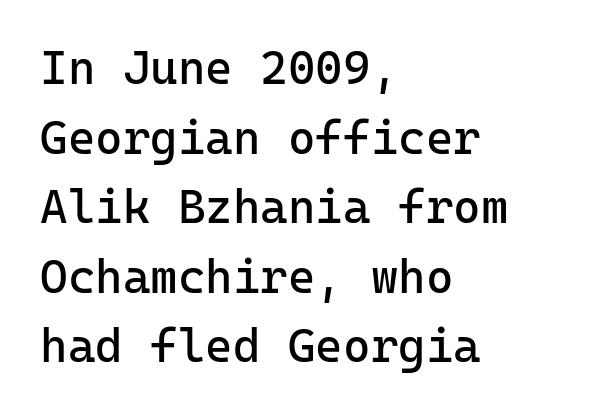
Q: Is the text bold? A: No.
Q: Is the text italic (slanted)? A: No, it is upright.
Q: Is the typeface a serif or a sans-serif typeface? A: Sans-serif.
Q: Is the text underlined? A: No.
Q: How is the paragraph aligned? A: Left-aligned.
Q: Is the spacing between letters normal or unusually wide? A: Normal.
Q: Is the spacing between lines tight, normal or loose? A: Normal.
Q: Width (condensed, normal, or wide)? A: Normal.
Q: Stroke contrast? A: Low.
Q: x-height? A: Medium.
Q: Monospaced? A: Yes.
